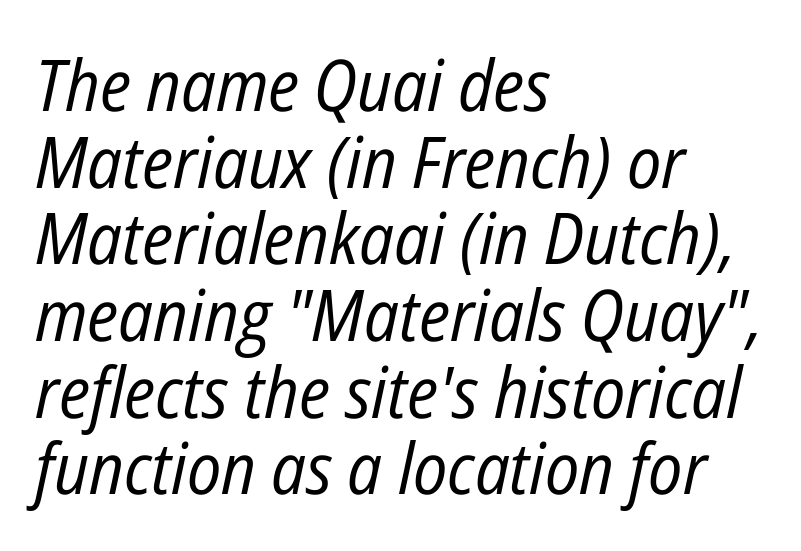
The rendering uses natural spacing where letterforms have individual widths. Notice how the stems are inclined rather than vertical — that's the hallmark of italics. Beneath every word, the page is bare. How are the letters spaced? Ordinarily, with no added tracking. Teacher's note: observe the even left margin — that is flush-left alignment. Ink coverage per letter is moderate at most.
